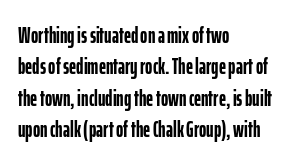
{"italic": "no", "bold": "yes", "underline": "no", "align": "left", "line_spacing": "normal", "line_spacing_ratio": 1.43, "letter_spacing": "normal", "letter_spacing_em": 0.0, "glyph_px": 22}
